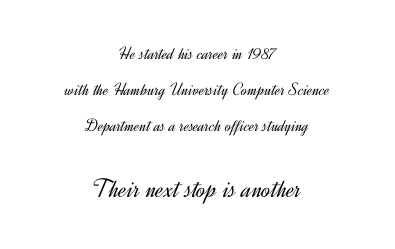
{"bold": "no", "underline": "no", "align": "center", "line_spacing": "loose", "line_spacing_ratio": 2.01, "letter_spacing": "normal", "letter_spacing_em": 0.0, "larger_block": "second", "size_ratio": 1.5, "glyph_px": 27}
